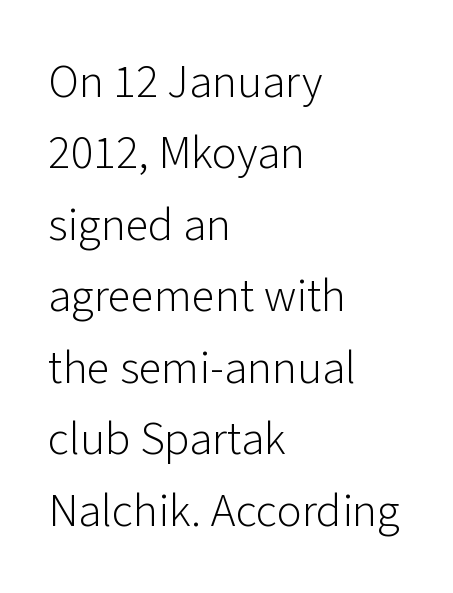
Q: Is the text bold? A: No.
Q: Is the text italic (slanted)? A: No, it is upright.
Q: Is the typeface a serif or a sans-serif typeface? A: Sans-serif.
Q: Is the text underlined? A: No.
Q: How is the paragraph aligned? A: Left-aligned.
Q: Is the spacing between letters normal or unusually wide? A: Normal.
Q: Is the spacing between lines tight, normal or loose? A: Normal.
Q: Width (condensed, normal, or wide)? A: Normal.
Q: Stroke contrast? A: Low.
Q: x-height? A: Medium.
Q: Monospaced? A: No.
